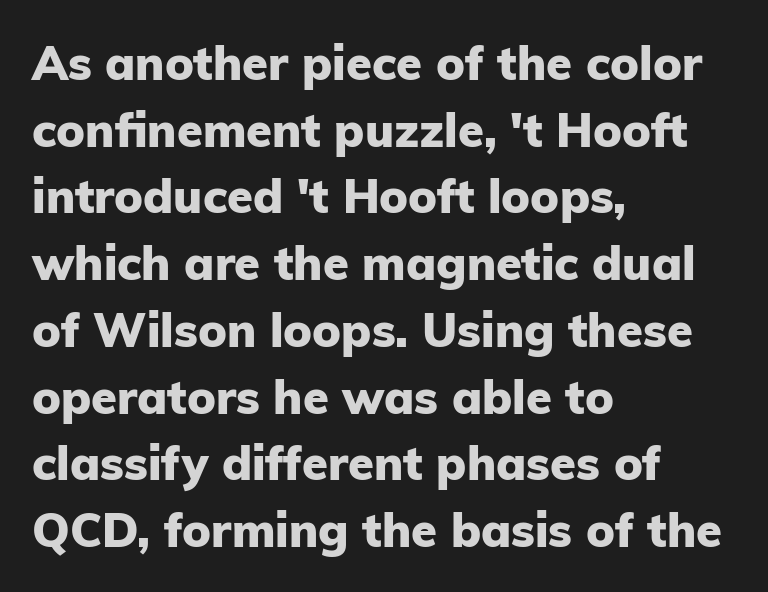
Upright lettering throughout. Bold? Absolutely — the strokes are thick and heavy. Unlike a traditional serif, this face leaves its strokes unadorned. The space between consecutive lines is moderate.
